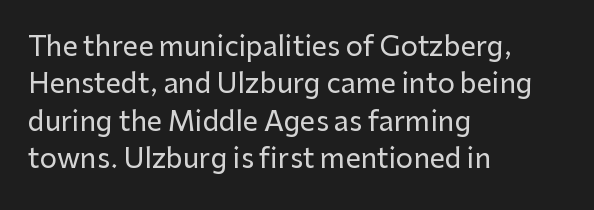
Q: Is the text italic (slanted)? A: No, it is upright.
Q: Is the text underlined? A: No.
Q: How is the paragraph aligned? A: Left-aligned.
Q: Is the spacing between letters normal or unusually wide? A: Normal.
Q: Is the spacing between lines tight, normal or loose? A: Normal.
